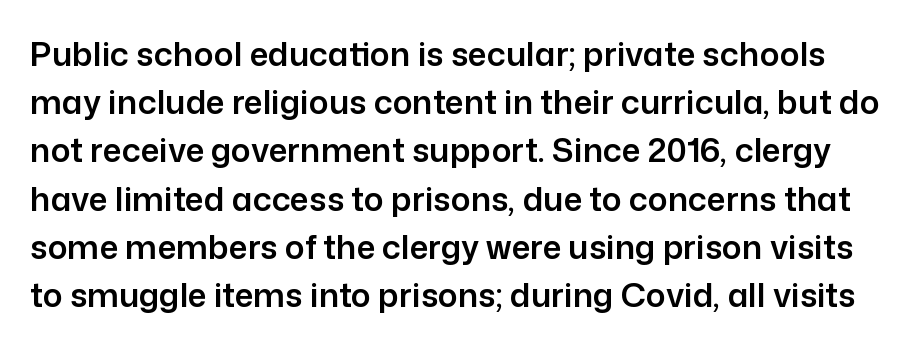
The space directly below the letters is spotless. The line-height multiplier appears to be the usual default. Honestly, the letter spacing is just normal — you wouldn't notice it. Serif or sans? Sans — the stroke terminals are bare. The axis of the letterforms is exactly vertical. The rendering uses natural spacing where letterforms have individual widths.
